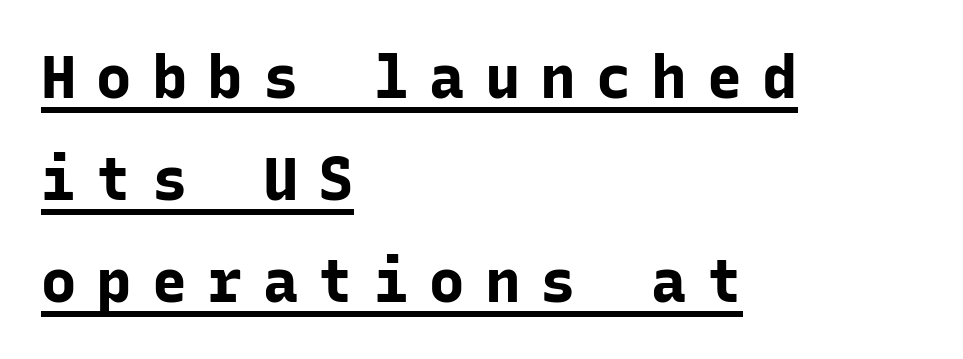
Q: Is the text bold? A: Yes.
Q: Is the text italic (slanted)? A: No, it is upright.
Q: Is the typeface a serif or a sans-serif typeface? A: Sans-serif.
Q: Is the text underlined? A: Yes.
Q: How is the paragraph aligned? A: Left-aligned.
Q: Is the spacing between letters normal or unusually wide? A: Unusually wide.
Q: Width (condensed, normal, or wide)? A: Normal.
Q: Stroke contrast? A: Low.
Q: x-height? A: Medium.
Q: Monospaced? A: Yes.
